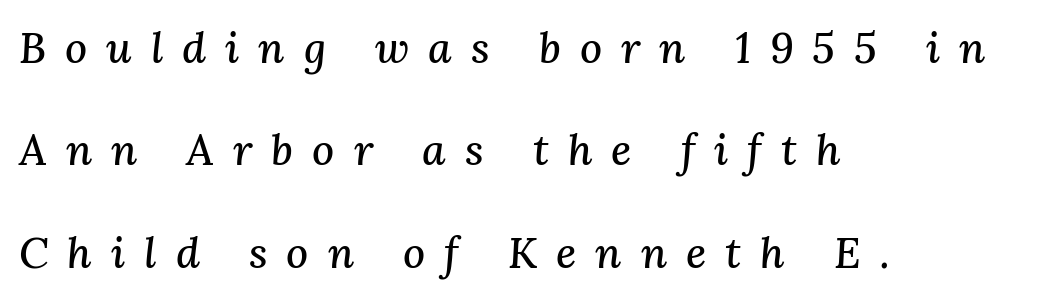
The image shows 43 px serif type, italic (leaning right); set left-aligned, loose line spacing (2.38x), unusually wide letter spacing (+0.44 em), not underlined; medium stroke contrast and a medium x-height.
